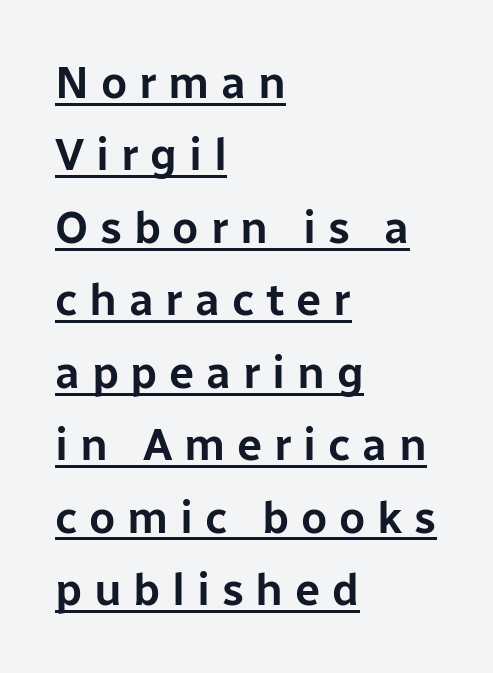
Q: Is the text italic (slanted)? A: No, it is upright.
Q: Is the typeface a serif or a sans-serif typeface? A: Sans-serif.
Q: Is the text underlined? A: Yes.
Q: How is the paragraph aligned? A: Left-aligned.
Q: Is the spacing between letters normal or unusually wide? A: Unusually wide.
Q: Is the spacing between lines tight, normal or loose? A: Normal.
Q: Width (condensed, normal, or wide)? A: Normal.
Q: Stroke contrast? A: Low.
Q: x-height? A: Medium.
Q: Monospaced? A: No.
